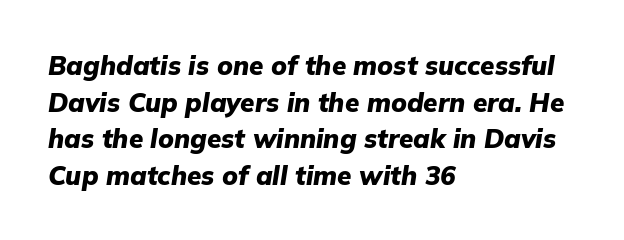
Q: Is the text bold? A: Yes.
Q: Is the text italic (slanted)? A: Yes, it leans right by about 9 degrees.
Q: Is the text underlined? A: No.
Q: How is the paragraph aligned? A: Left-aligned.
Q: Is the spacing between letters normal or unusually wide? A: Normal.
Q: Is the spacing between lines tight, normal or loose? A: Normal.
